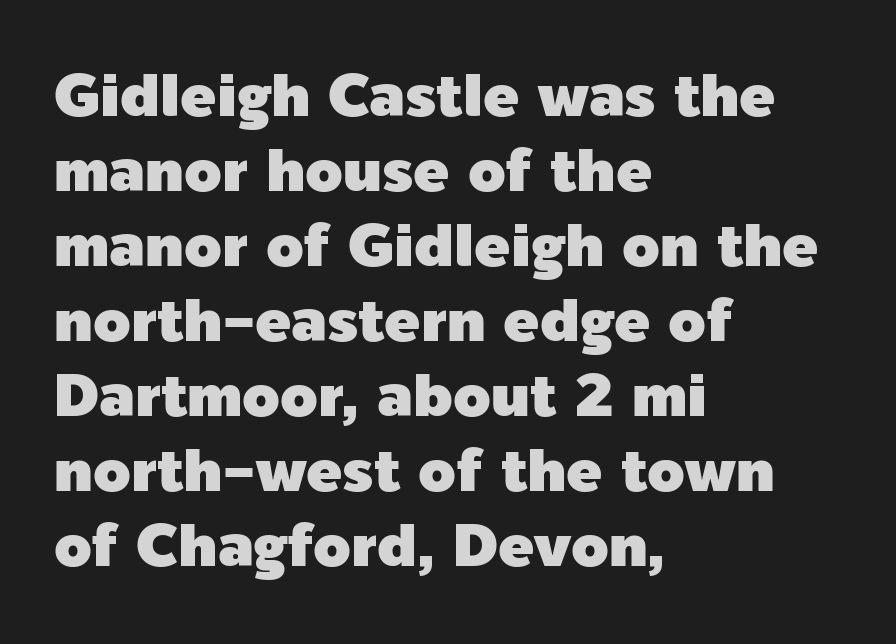
Q: Is the text italic (slanted)? A: No, it is upright.
Q: Is the typeface a serif or a sans-serif typeface? A: Sans-serif.
Q: Is the text underlined? A: No.
Q: How is the paragraph aligned? A: Left-aligned.
Q: Is the spacing between letters normal or unusually wide? A: Normal.
Q: Is the spacing between lines tight, normal or loose? A: Normal.
Q: Width (condensed, normal, or wide)? A: Normal.
Q: x-height? A: Medium.
Q: Monospaced? A: No.
